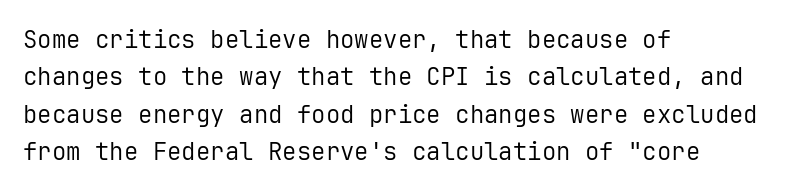
The image shows 24 px text type, upright; set left-aligned, normal line spacing (1.56x), normal letter spacing, not underlined.
